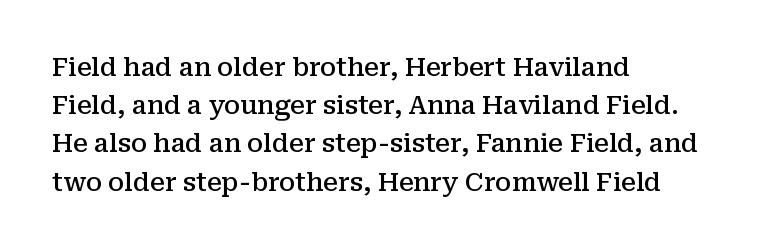
Q: Is the text bold? A: Semi-bold.
Q: Is the text italic (slanted)? A: No, it is upright.
Q: Is the text underlined? A: No.
Q: How is the paragraph aligned? A: Left-aligned.
Q: Is the spacing between letters normal or unusually wide? A: Normal.
Q: Is the spacing between lines tight, normal or loose? A: Normal.
